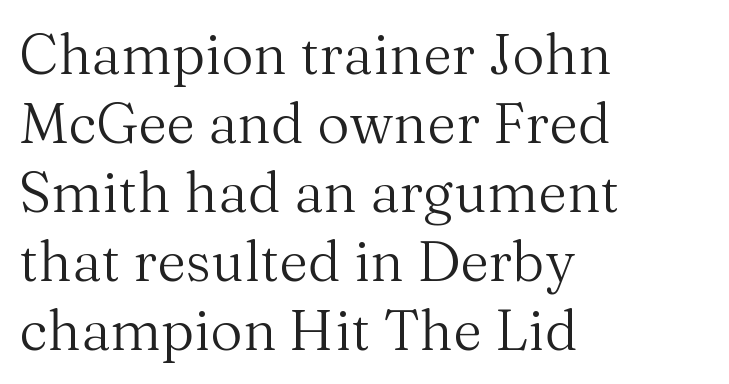
The image shows 56 px regular-weight serif type, upright; set left-aligned, line spacing 1.23x, normal letter spacing, not underlined; medium stroke contrast and a medium x-height.
